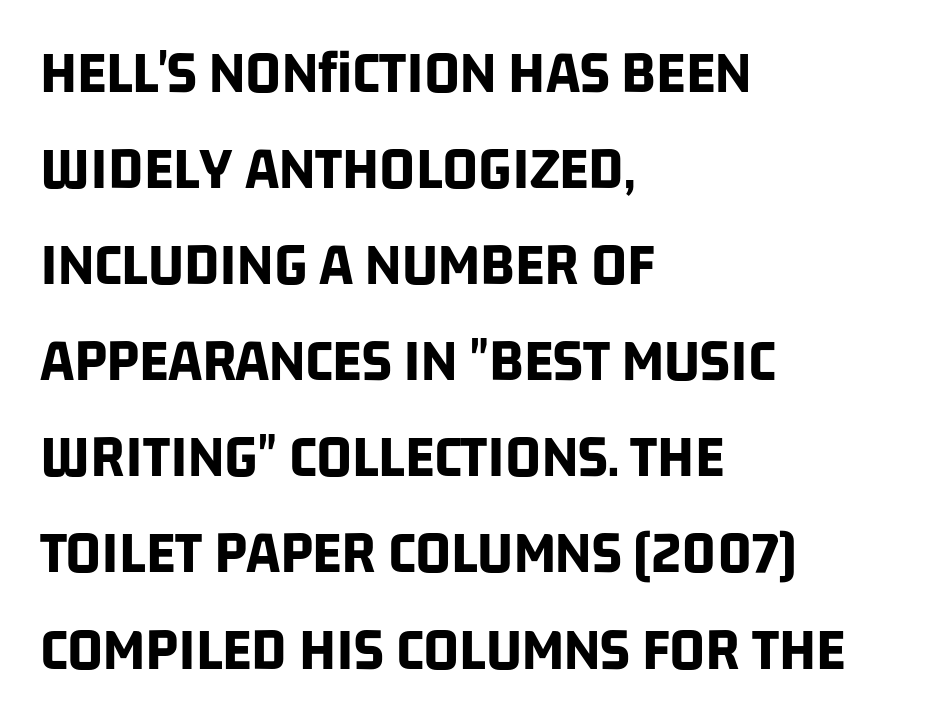
{"serif": "no", "bold": "yes", "weight": "bold", "width": "condensed", "stroke_contrast": "low", "x_height": "large", "monospaced": "no", "underline": "no", "align": "left", "line_spacing": "normal", "line_spacing_ratio": 1.55, "letter_spacing": "normal", "letter_spacing_em": 0.0, "glyph_px": 62}
